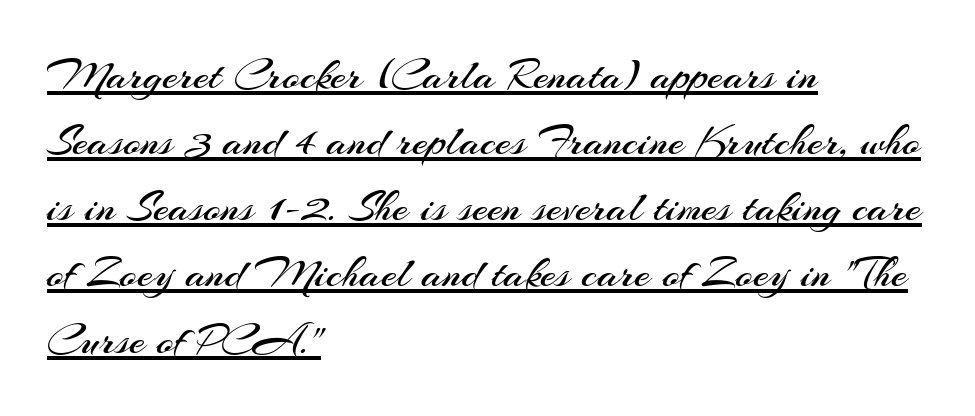
The image shows 45 px regular-weight sans-serif type; set left-aligned, normal line spacing (1.47x), normal letter spacing, underlined; medium stroke contrast and a small x-height.
